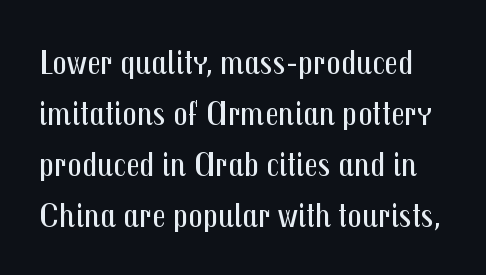
These glyphs show unthickened strokes, regular width or finer. Vertical strokes here are truly vertical. Interline gaps are of average width in this sample. Nope, no serifs anywhere on these letters. Just letters on the line, the space beneath them empty.
